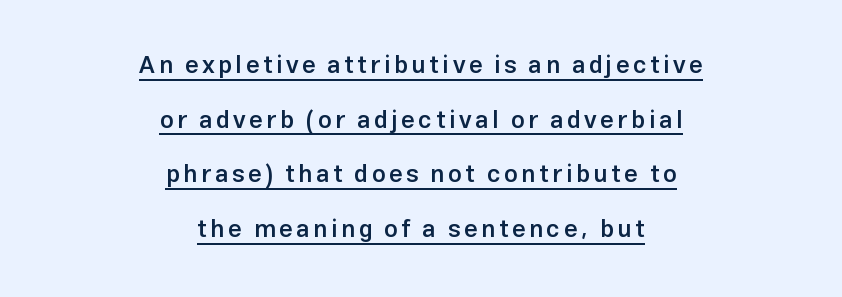
Q: Is the text bold? A: Semi-bold.
Q: Is the text italic (slanted)? A: No, it is upright.
Q: Is the text underlined? A: Yes.
Q: How is the paragraph aligned? A: Centered.
Q: Is the spacing between lines tight, normal or loose? A: Loose.
